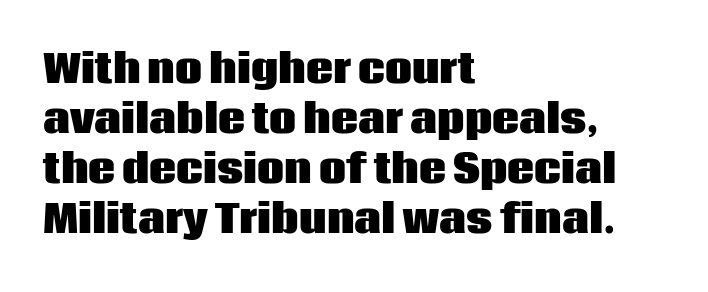
{"serif": "no", "italic": "no", "bold": "yes", "weight": "heavy", "width": "normal", "stroke_contrast": "low", "x_height": "large", "monospaced": "no", "underline": "no", "align": "left", "line_spacing": "normal", "line_spacing_ratio": 1.32, "letter_spacing": "normal", "letter_spacing_em": 0.0, "glyph_px": 38}
